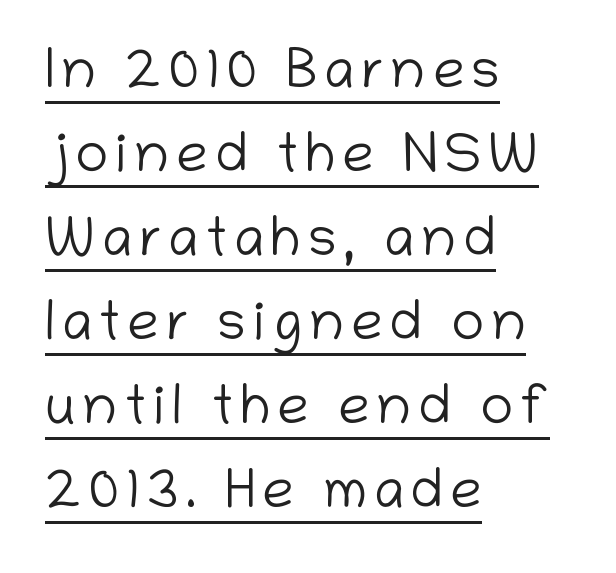
{"serif": "no", "italic": "no", "bold": "no", "weight": "light", "width": "normal", "stroke_contrast": "low", "x_height": "medium", "monospaced": "no", "underline": "yes", "align": "left", "line_spacing": "normal", "line_spacing_ratio": 1.5, "glyph_px": 56}
